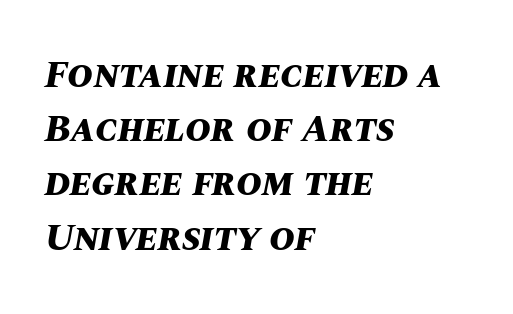
Q: Is the text bold? A: Yes.
Q: Is the text italic (slanted)? A: Yes, it leans right by about 10 degrees.
Q: Is the text underlined? A: No.
Q: How is the paragraph aligned? A: Left-aligned.
Q: Is the spacing between letters normal or unusually wide? A: Normal.
Q: Is the spacing between lines tight, normal or loose? A: Normal.
Q: Width (condensed, normal, or wide)? A: Normal.
Q: Stroke contrast? A: Medium.
Q: x-height? A: Large.
Q: Monospaced? A: No.
